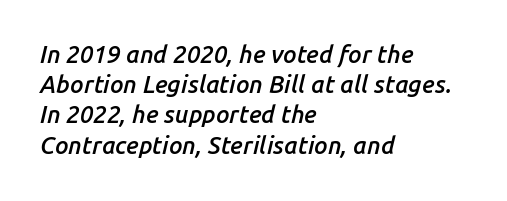
The image shows 24 px text type, italic (leaning right); set left-aligned, normal line spacing (1.26x), normal letter spacing, not underlined.
